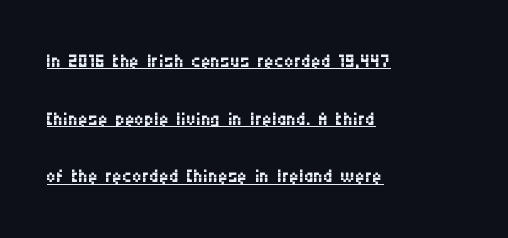
{"italic": "no", "bold": "no", "underline": "yes", "align": "left", "line_spacing": "loose", "line_spacing_ratio": 2.13, "letter_spacing": "normal", "letter_spacing_em": 0.0, "glyph_px": 27}
